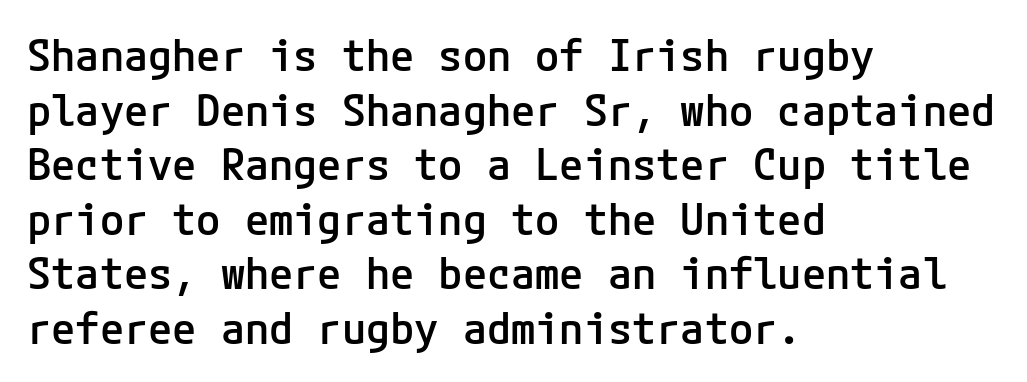
The image shows 44 px semibold sans-serif type, upright; set left-aligned, line spacing 1.24x, normal letter spacing, not underlined; low stroke contrast and a medium x-height.
